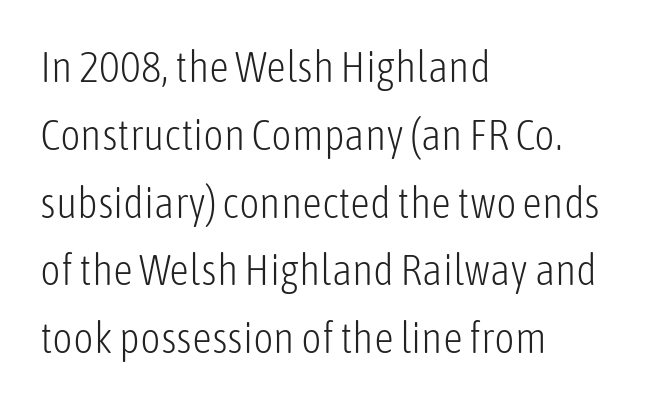
The image shows 44 px light, condensed sans-serif type, upright; set left-aligned, normal line spacing (1.54x), normal letter spacing, not underlined; low stroke contrast and a medium x-height.
